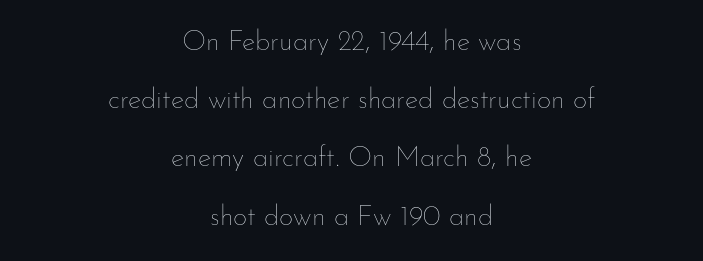
{"italic": "no", "bold": "no", "weight": "thin", "width": "normal", "stroke_contrast": "low", "x_height": "small", "monospaced": "no", "underline": "no", "align": "center", "line_spacing": "loose", "line_spacing_ratio": 2.08, "letter_spacing": "normal", "letter_spacing_em": 0.0, "glyph_px": 28}
